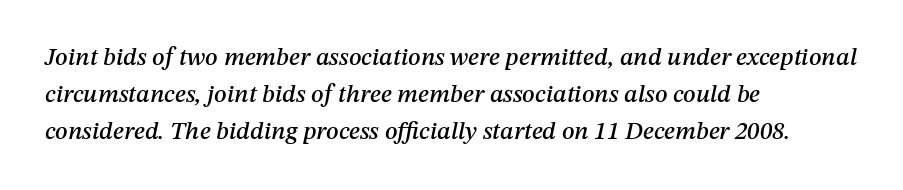
{"italic": "yes", "lean": "right", "slant_degrees": 12, "underline": "no", "align": "left", "line_spacing": "normal", "line_spacing_ratio": 1.48, "letter_spacing": "normal", "letter_spacing_em": 0.0, "glyph_px": 25}
